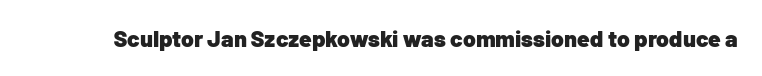
The image shows 23 px bold type, upright; set normal letter spacing, not underlined.
